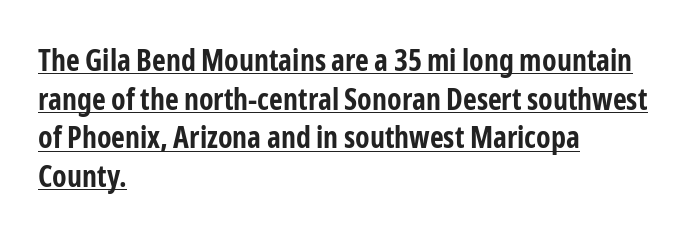
{"serif": "no", "italic": "no", "bold": "yes", "weight": "bold", "width": "condensed", "stroke_contrast": "low", "x_height": "medium", "monospaced": "no", "underline": "yes", "align": "left", "line_spacing": "normal", "line_spacing_ratio": 1.29, "letter_spacing": "normal", "letter_spacing_em": 0.0, "glyph_px": 30}
